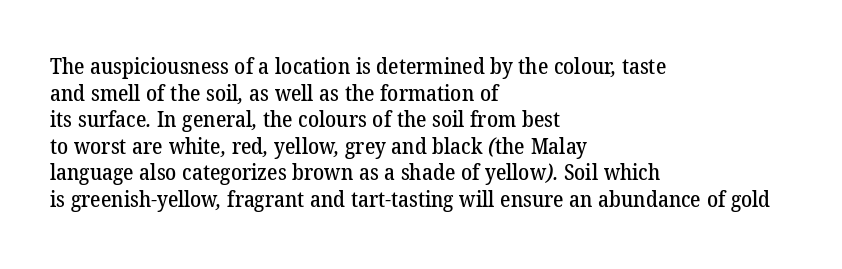
The image shows 22 px text type; set left-aligned, line spacing 1.21x, normal letter spacing, not underlined.
